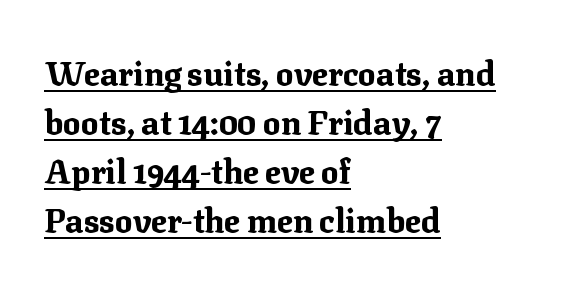
{"serif": "yes", "italic": "no", "bold": "yes", "weight": "bold", "width": "normal", "stroke_contrast": "medium", "x_height": "medium", "monospaced": "no", "underline": "yes", "align": "left", "line_spacing": "normal", "line_spacing_ratio": 1.48, "letter_spacing": "normal", "letter_spacing_em": 0.0, "glyph_px": 33}
